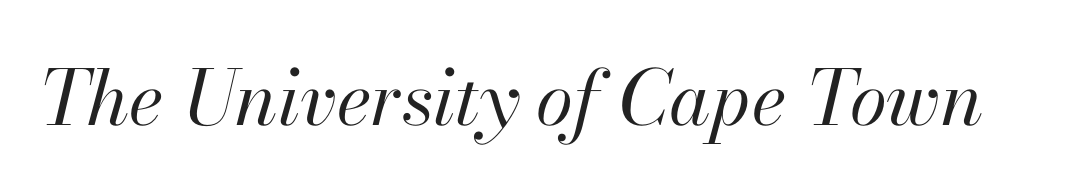
{"italic": "yes", "lean": "right", "slant_degrees": 13, "bold": "no", "weight": "regular", "width": "normal", "stroke_contrast": "high", "x_height": "small", "monospaced": "no", "underline": "no", "letter_spacing": "normal", "letter_spacing_em": 0.0, "glyph_px": 76}
